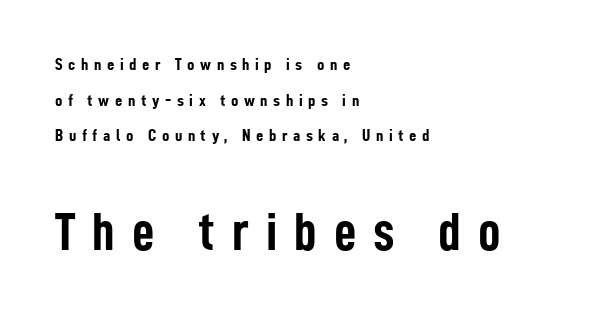
To sum up the face: it is a sans, with no serifs. The letterforms stand isolated, each surrounded by extra space. The lower block of text is set noticeably larger than the block above it. Each letter keeps its own natural width here, so spacing adapts to shape. You'd pick this weight for a headline — it's a proper bold.
